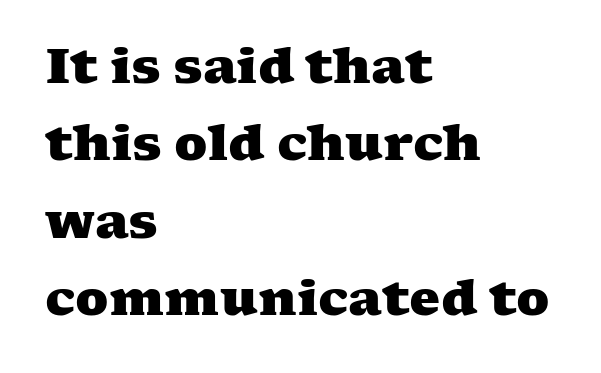
The image shows 49 px heavy, wide serif type; set left-aligned, normal line spacing (1.58x), normal letter spacing, not underlined; medium stroke contrast and a medium x-height.
